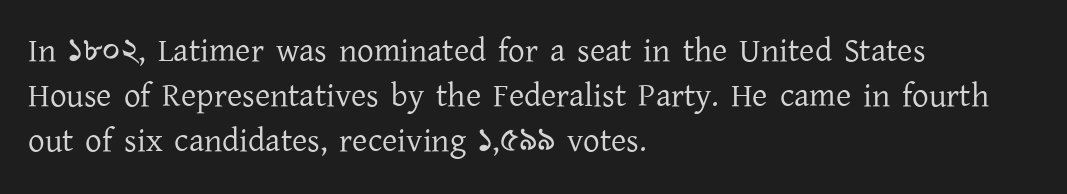
{"serif": "yes", "italic": "no", "bold": "no", "weight": "regular", "width": "normal", "stroke_contrast": "low", "x_height": "medium", "monospaced": "no", "underline": "no", "align": "left", "line_spacing": "normal", "line_spacing_ratio": 1.37, "letter_spacing": "normal", "letter_spacing_em": 0.0, "glyph_px": 33}
